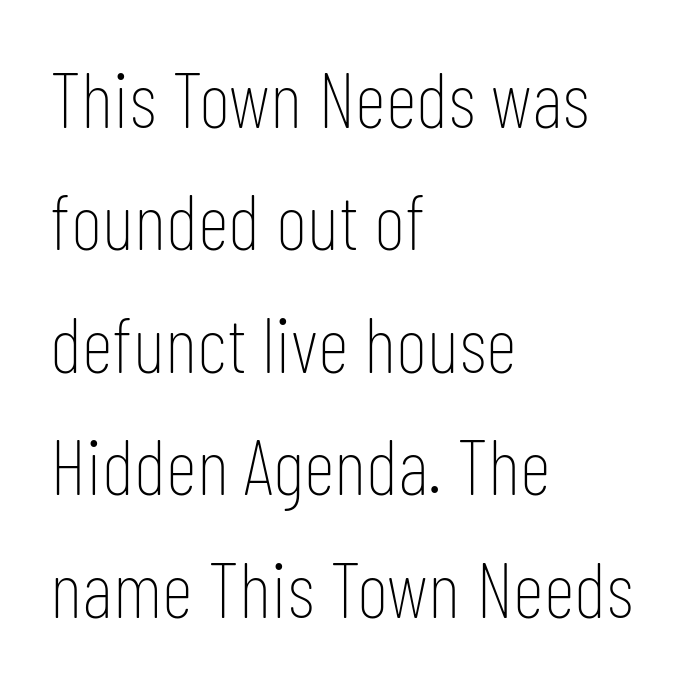
Q: Is the text bold? A: No.
Q: Is the text italic (slanted)? A: No, it is upright.
Q: Is the typeface a serif or a sans-serif typeface? A: Sans-serif.
Q: Is the text underlined? A: No.
Q: How is the paragraph aligned? A: Left-aligned.
Q: Is the spacing between letters normal or unusually wide? A: Normal.
Q: Is the spacing between lines tight, normal or loose? A: Normal.
Q: Width (condensed, normal, or wide)? A: Condensed.
Q: Stroke contrast? A: Low.
Q: x-height? A: Medium.
Q: Monospaced? A: No.
